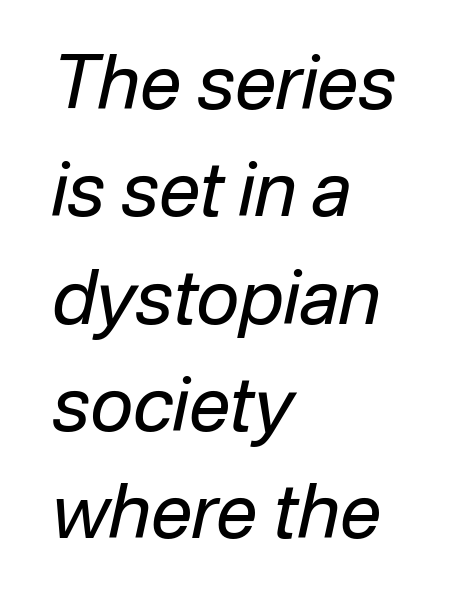
Q: Is the text bold? A: No.
Q: Is the text italic (slanted)? A: Yes, it leans right by about 12 degrees.
Q: Is the text underlined? A: No.
Q: How is the paragraph aligned? A: Left-aligned.
Q: Is the spacing between letters normal or unusually wide? A: Normal.
Q: Is the spacing between lines tight, normal or loose? A: Normal.
Q: Width (condensed, normal, or wide)? A: Normal.
Q: Stroke contrast? A: Low.
Q: x-height? A: Medium.
Q: Monospaced? A: No.
